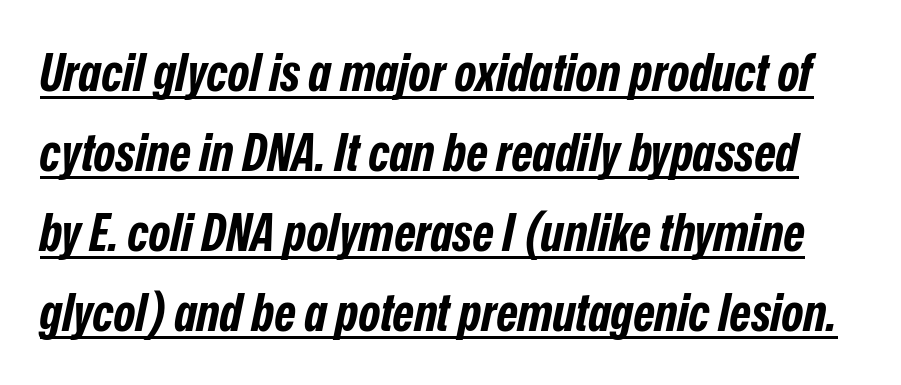
{"italic": "yes", "lean": "right", "slant_degrees": 12, "bold": "yes", "weight": "bold", "width": "condensed", "stroke_contrast": "low", "x_height": "medium", "monospaced": "no", "underline": "yes", "line_spacing": "normal", "line_spacing_ratio": 1.54, "letter_spacing": "normal", "letter_spacing_em": 0.0, "glyph_px": 52}
